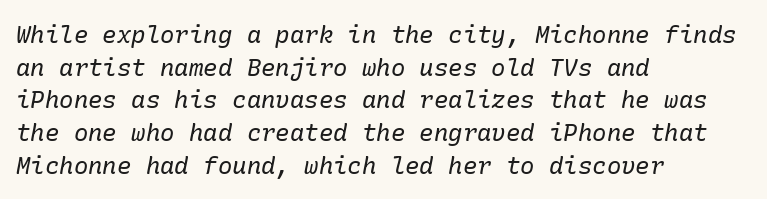
Descenders hang freely into open space. Notice how the passage keeps a crisp vertical edge on the left only. The letterforms sit at book weight or below. Students, note that the glyphs here touch the page at normal intervals. When letters slant like this, we call the style italic. Is there much room between lines? A standard amount, neither cramped nor airy.
